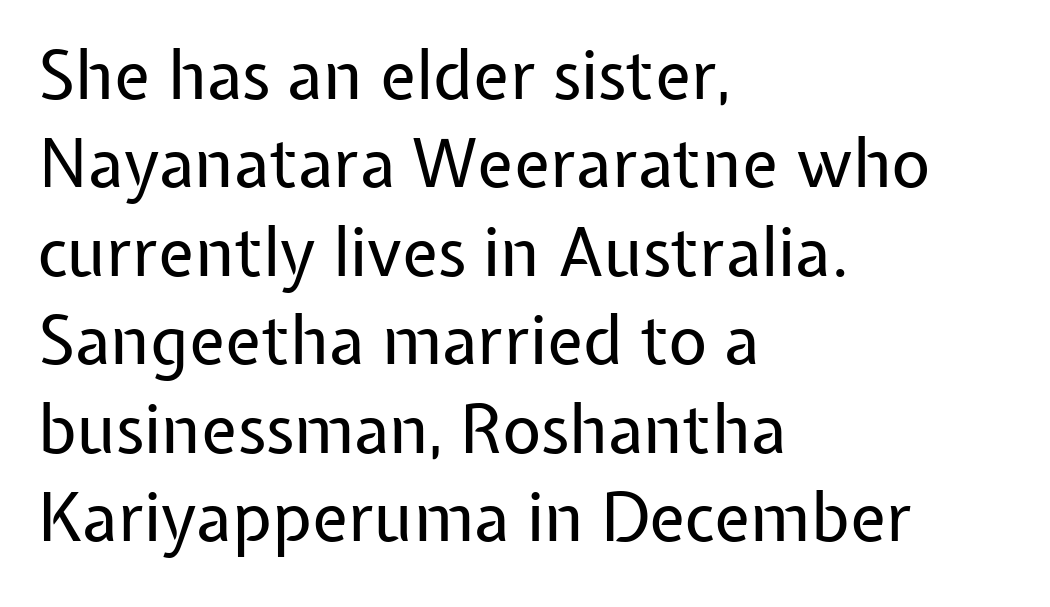
{"serif": "no", "italic": "no", "bold": "no", "weight": "regular", "width": "normal", "stroke_contrast": "low", "x_height": "medium", "monospaced": "no", "underline": "no", "align": "left", "line_spacing": "normal", "line_spacing_ratio": 1.32, "letter_spacing": "normal", "letter_spacing_em": 0.0, "glyph_px": 67}
